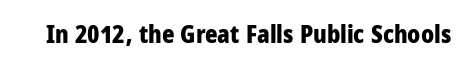
What stands out about the letter spacing? Nothing — it is the standard amount. Upright lettering throughout. Bold? Absolutely — the strokes are thick and heavy. The glyphs are unaccompanied by any horizontal stroke below them.
